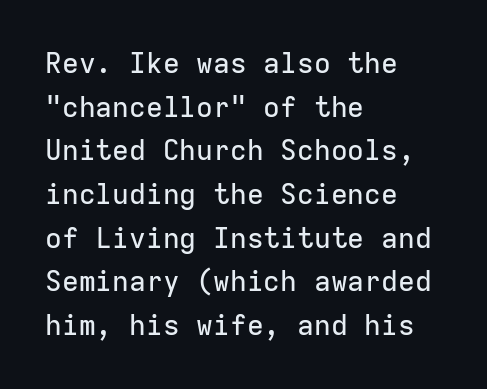
Do the characters align in a grid? Yes, the font is monospaced. Any mark beneath the type? The region is blank. Nothing sits at the stroke ends, so this counts as sans-serif. This is the regular roman posture of the typeface. Between one letter and the next there's only the usual sliver of space. Rows of type keep a routine distance in the vertical direction.
